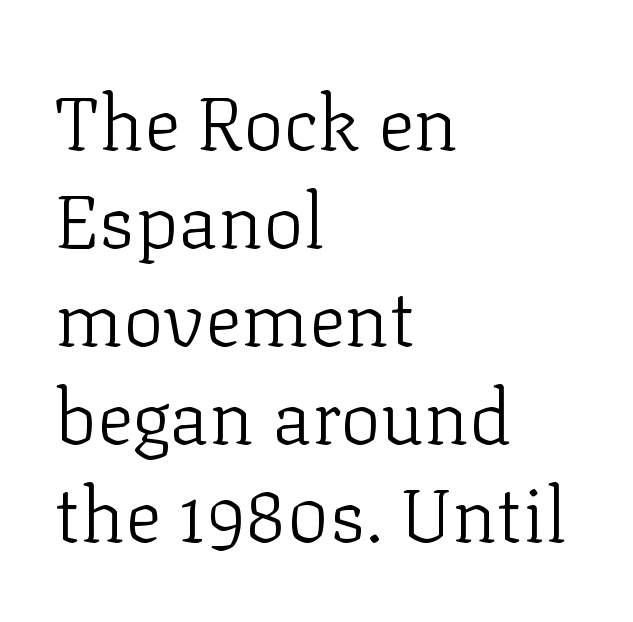
The image shows 76 px light serif type, upright; set left-aligned, normal line spacing (1.29x), normal letter spacing, not underlined; low stroke contrast and a medium x-height.
